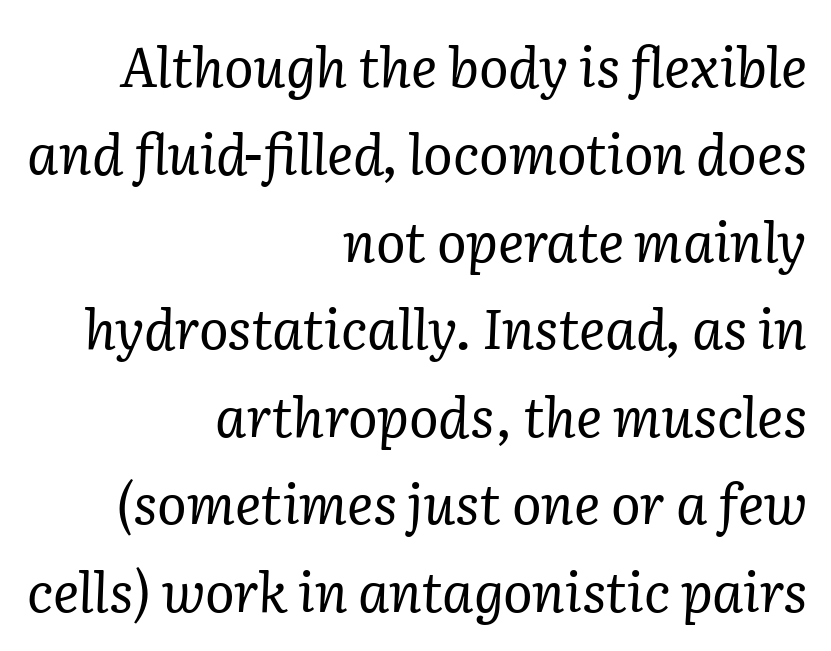
Q: Is the text bold? A: No.
Q: Is the text italic (slanted)? A: Yes, it leans right by about 2 degrees.
Q: Is the typeface a serif or a sans-serif typeface? A: Serif.
Q: Is the text underlined? A: No.
Q: How is the paragraph aligned? A: Right-aligned.
Q: Is the spacing between letters normal or unusually wide? A: Normal.
Q: Is the spacing between lines tight, normal or loose? A: Normal.
Q: Width (condensed, normal, or wide)? A: Normal.
Q: Stroke contrast? A: Low.
Q: x-height? A: Medium.
Q: Monospaced? A: No.
